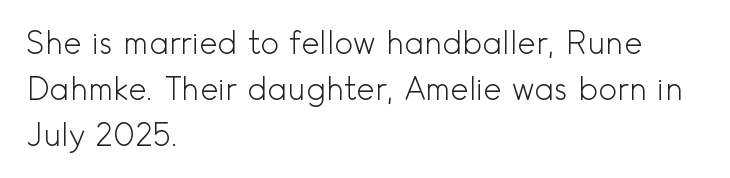
The image shows 31 px light sans-serif type, upright; set left-aligned, normal line spacing (1.49x), normal letter spacing, not underlined; a small x-height.
